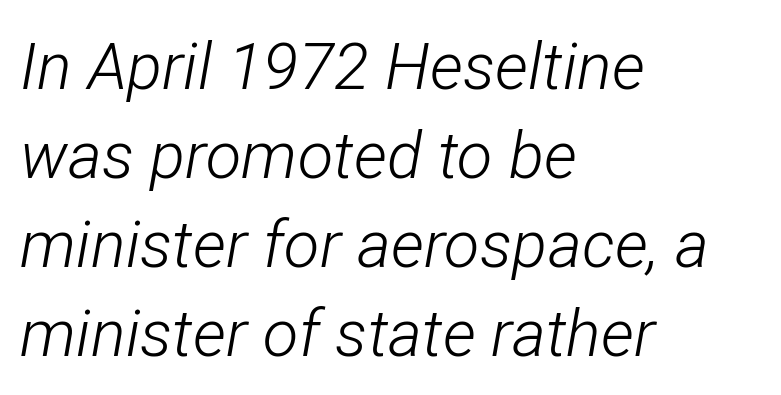
{"italic": "yes", "lean": "right", "slant_degrees": 12, "bold": "no", "weight": "light", "width": "condensed", "stroke_contrast": "low", "x_height": "medium", "monospaced": "no", "underline": "no", "align": "left", "line_spacing": "normal", "line_spacing_ratio": 1.37, "letter_spacing": "normal", "letter_spacing_em": 0.0, "glyph_px": 65}
